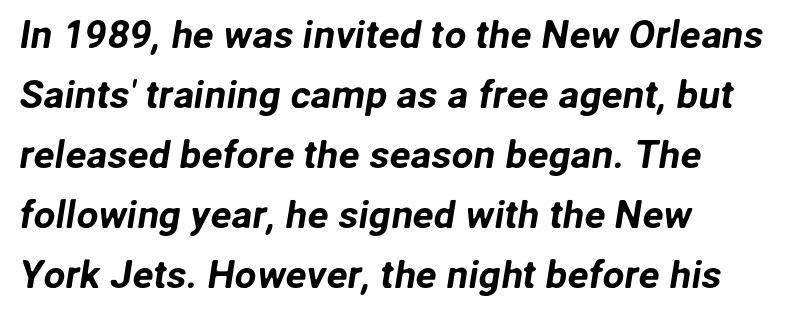
{"serif": "no", "width": "normal", "stroke_contrast": "low", "x_height": "medium", "monospaced": "no", "underline": "no", "align": "left", "line_spacing": "normal", "line_spacing_ratio": 1.54, "letter_spacing": "normal", "letter_spacing_em": 0.0, "glyph_px": 39}
